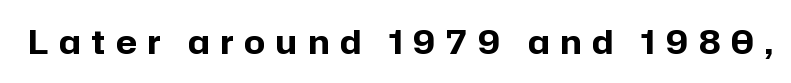
{"serif": "no", "italic": "no", "bold": "yes", "weight": "bold", "width": "normal", "stroke_contrast": "low", "x_height": "medium", "monospaced": "no", "underline": "no", "letter_spacing": "wide", "letter_spacing_em": 0.33, "glyph_px": 33}
